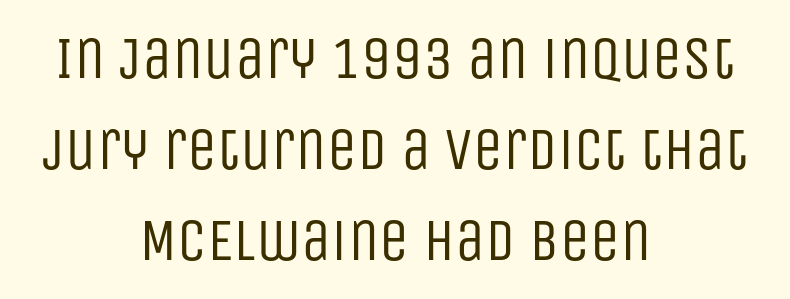
{"serif": "no", "italic": "no", "bold": "no", "weight": "regular", "width": "condensed", "stroke_contrast": "low", "x_height": "large", "monospaced": "no", "underline": "no", "align": "center", "line_spacing": "normal", "line_spacing_ratio": 1.52, "letter_spacing": "normal", "letter_spacing_em": 0.0, "glyph_px": 60}
